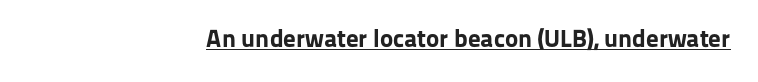
The image shows 25 px bold type, upright; set right-aligned, normal letter spacing, underlined.
